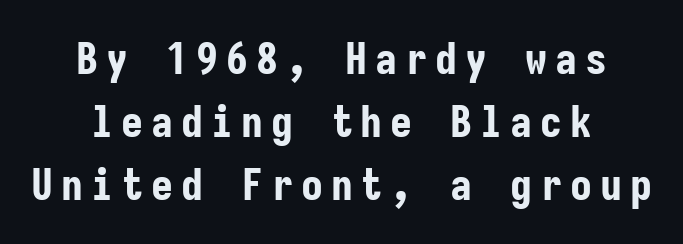
Q: Is the text bold? A: Yes.
Q: Is the text italic (slanted)? A: No, it is upright.
Q: Is the typeface a serif or a sans-serif typeface? A: Sans-serif.
Q: Is the text underlined? A: No.
Q: How is the paragraph aligned? A: Centered.
Q: Is the spacing between lines tight, normal or loose? A: Normal.
Q: Width (condensed, normal, or wide)? A: Condensed.
Q: Stroke contrast? A: Low.
Q: x-height? A: Medium.
Q: Monospaced? A: Yes.
